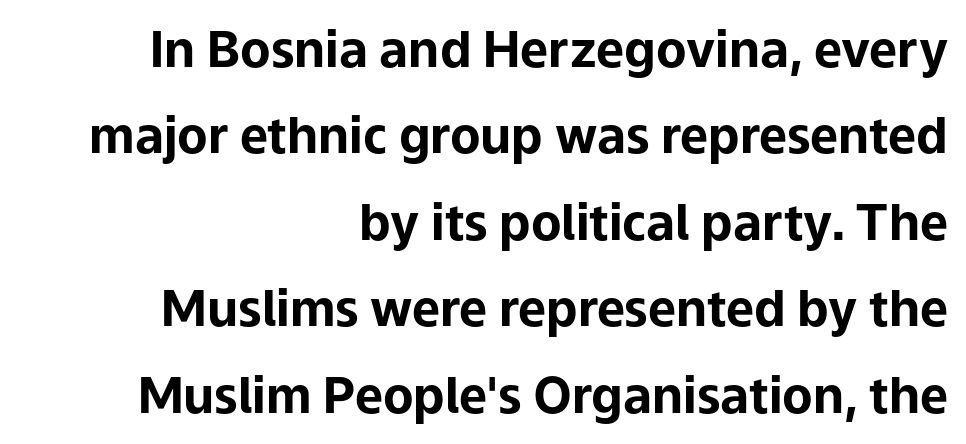
The image shows 50 px bold sans-serif type, upright; set right-aligned, line spacing 1.73x, normal letter spacing, not underlined; low stroke contrast and a medium x-height.
